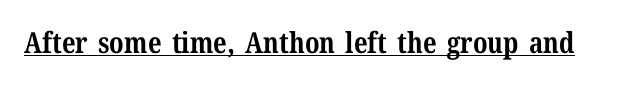
The rendering uses the underline text-decoration. Characters follow at the spacing the type designer built in. A typesetter would call this proportional, since set widths differ per character. You'd pick this weight for a headline — it's a proper bold.
